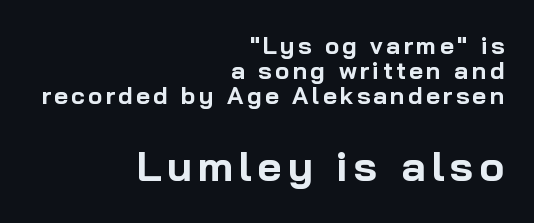
Q: Is the text bold? A: Yes.
Q: Is the text italic (slanted)? A: No, it is upright.
Q: Is the typeface a serif or a sans-serif typeface? A: Sans-serif.
Q: Is the text underlined? A: No.
Q: How is the paragraph aligned? A: Right-aligned.
Q: Is the spacing between lines tight, normal or loose? A: Tight.
Q: Which block of text is set in a larger size, the first (top) or the second (bottom)? A: The second (bottom) one.
Q: Width (condensed, normal, or wide)? A: Normal.
Q: Stroke contrast? A: Low.
Q: x-height? A: Medium.
Q: Monospaced? A: No.
